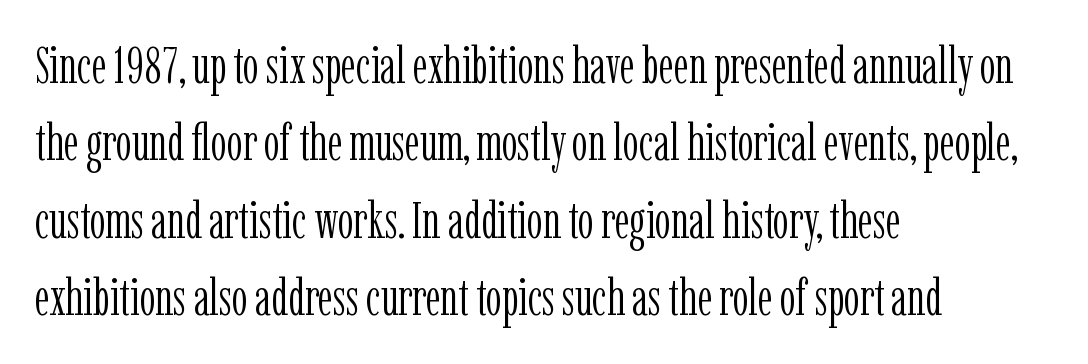
The image shows 50 px light, condensed serif type, upright; set left-aligned, normal line spacing (1.55x), normal letter spacing, not underlined; low stroke contrast and a medium x-height.
